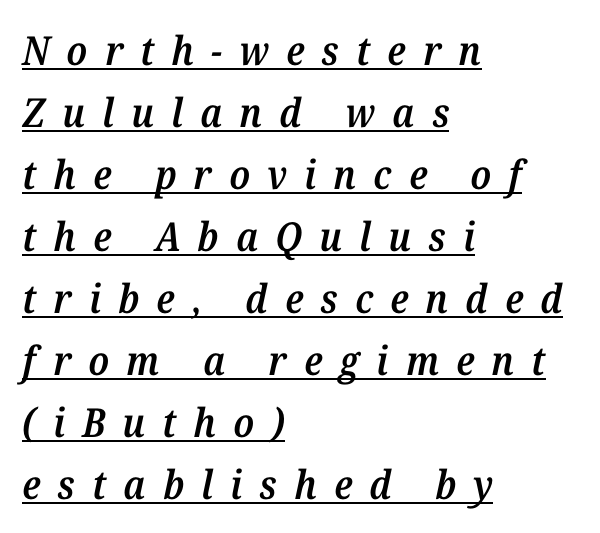
The image shows 40 px semibold serif type, italic (leaning right); set left-aligned, normal line spacing (1.55x), unusually wide letter spacing (+0.43 em), underlined; medium stroke contrast and a medium x-height.
